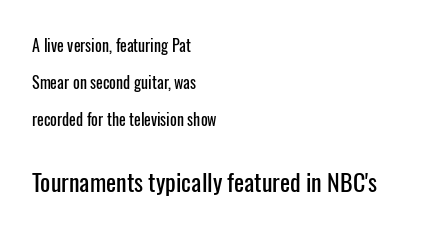
{"italic": "no", "underline": "no", "align": "left", "line_spacing": "loose", "line_spacing_ratio": 2.32, "letter_spacing": "normal", "letter_spacing_em": 0.0, "larger_block": "second", "size_ratio": 1.5, "glyph_px": 24}
